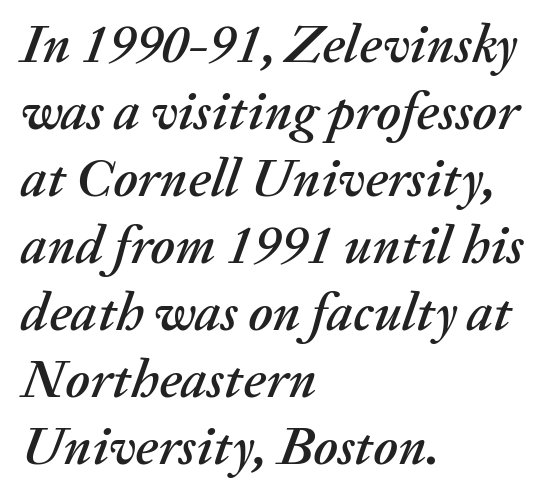
{"italic": "yes", "lean": "right", "slant_degrees": 20, "width": "normal", "stroke_contrast": "medium", "x_height": "medium", "monospaced": "no", "underline": "no", "align": "left", "line_spacing_ratio": 1.24, "letter_spacing": "normal", "letter_spacing_em": 0.0, "glyph_px": 54}
